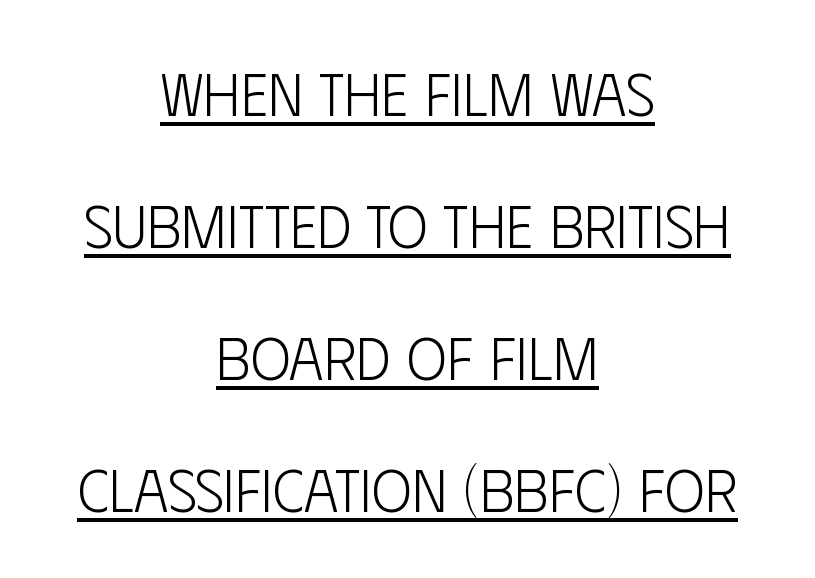
Q: Is the text bold? A: No.
Q: Is the text italic (slanted)? A: No, it is upright.
Q: Is the typeface a serif or a sans-serif typeface? A: Sans-serif.
Q: Is the text underlined? A: Yes.
Q: How is the paragraph aligned? A: Centered.
Q: Is the spacing between letters normal or unusually wide? A: Normal.
Q: Is the spacing between lines tight, normal or loose? A: Loose.
Q: Width (condensed, normal, or wide)? A: Condensed.
Q: Stroke contrast? A: Low.
Q: x-height? A: Large.
Q: Monospaced? A: No.
